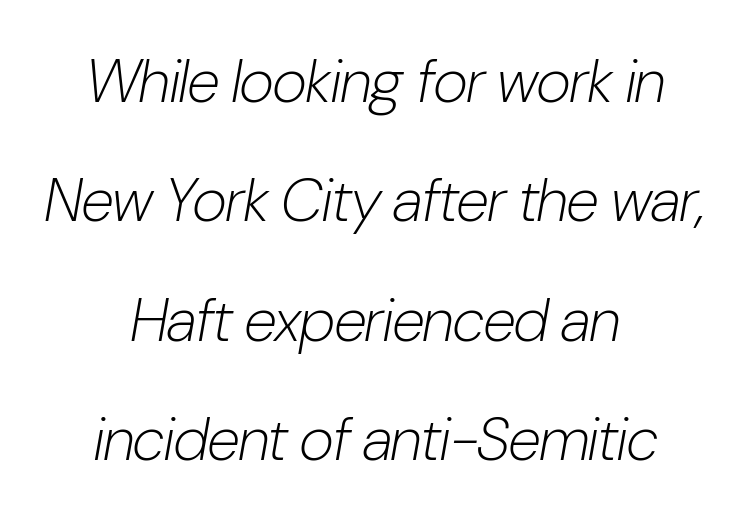
{"italic": "yes", "lean": "right", "slant_degrees": 10, "bold": "no", "weight": "light", "width": "condensed", "stroke_contrast": "low", "x_height": "medium", "monospaced": "no", "underline": "no", "align": "center", "line_spacing": "loose", "line_spacing_ratio": 1.99, "letter_spacing": "normal", "letter_spacing_em": 0.0, "glyph_px": 60}
